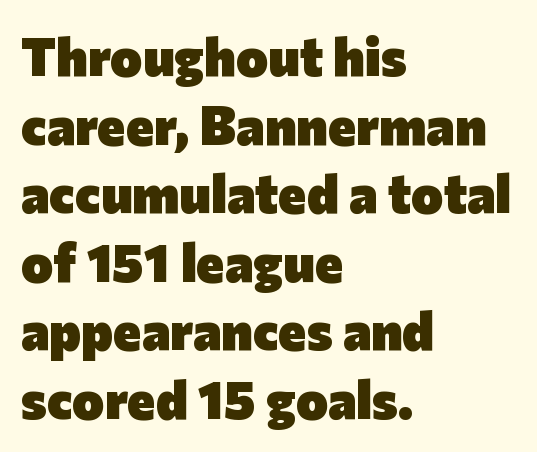
Q: Is the text bold? A: Yes.
Q: Is the text italic (slanted)? A: No, it is upright.
Q: Is the typeface a serif or a sans-serif typeface? A: Sans-serif.
Q: Is the text underlined? A: No.
Q: How is the paragraph aligned? A: Left-aligned.
Q: Is the spacing between letters normal or unusually wide? A: Normal.
Q: Is the spacing between lines tight, normal or loose? A: Normal.
Q: Width (condensed, normal, or wide)? A: Normal.
Q: Stroke contrast? A: Low.
Q: x-height? A: Medium.
Q: Monospaced? A: No.
